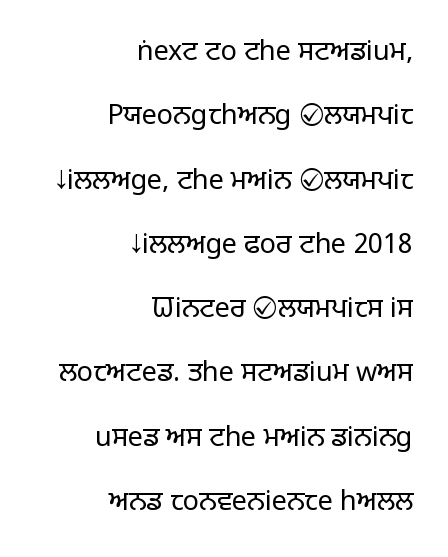
{"italic": "no", "bold": "no", "underline": "no", "align": "right", "line_spacing": "loose", "line_spacing_ratio": 2.38, "letter_spacing": "normal", "letter_spacing_em": 0.0, "glyph_px": 27}
